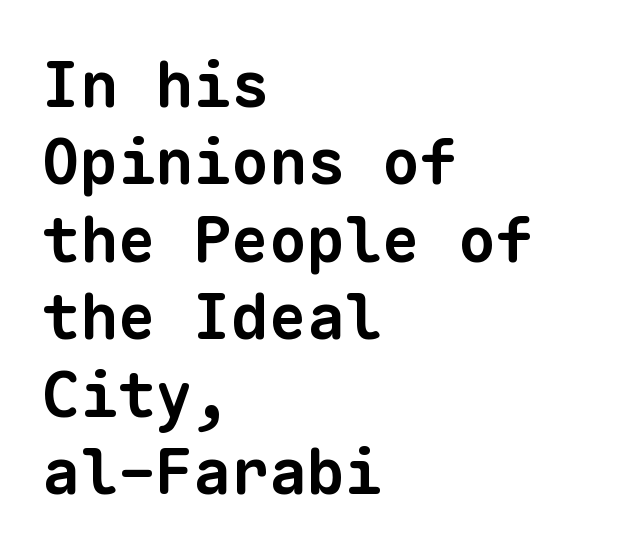
Q: Is the text bold? A: Yes.
Q: Is the typeface a serif or a sans-serif typeface? A: Sans-serif.
Q: Is the text underlined? A: No.
Q: How is the paragraph aligned? A: Left-aligned.
Q: Is the spacing between letters normal or unusually wide? A: Normal.
Q: Width (condensed, normal, or wide)? A: Normal.
Q: Stroke contrast? A: Low.
Q: x-height? A: Medium.
Q: Monospaced? A: Yes.
